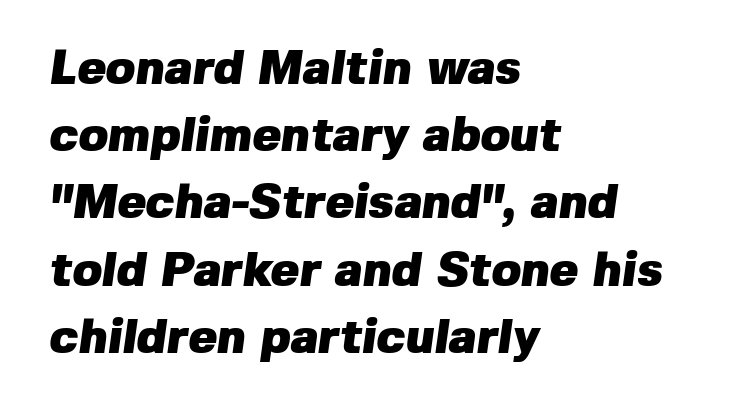
The image shows 48 px heavy sans-serif type; set left-aligned, normal line spacing (1.4x), normal letter spacing, not underlined; low stroke contrast and a medium x-height.
